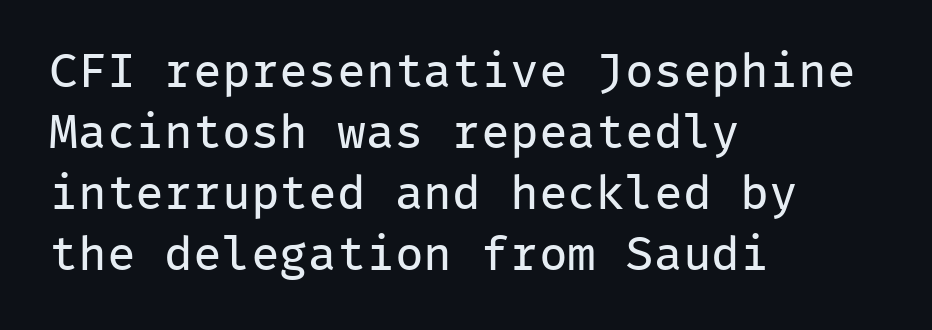
Q: Is the text bold? A: No.
Q: Is the text italic (slanted)? A: No, it is upright.
Q: Is the typeface a serif or a sans-serif typeface? A: Sans-serif.
Q: Is the text underlined? A: No.
Q: How is the paragraph aligned? A: Left-aligned.
Q: Is the spacing between letters normal or unusually wide? A: Normal.
Q: Is the spacing between lines tight, normal or loose? A: Normal.
Q: Width (condensed, normal, or wide)? A: Normal.
Q: Stroke contrast? A: Low.
Q: x-height? A: Medium.
Q: Monospaced? A: Yes.
